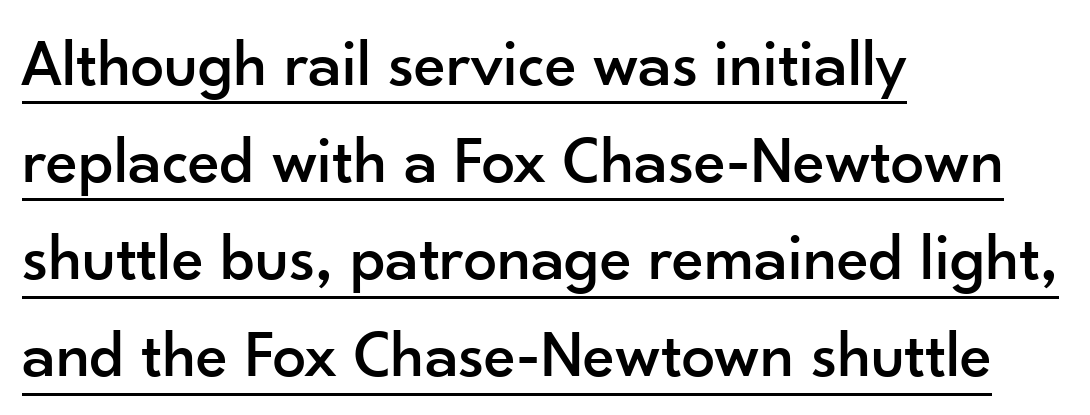
The image shows 67 px sans-serif type, upright; set left-aligned, normal line spacing (1.45x), normal letter spacing, underlined; low stroke contrast and a small x-height.
